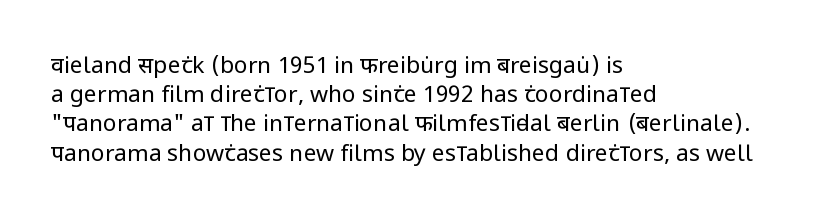
Q: Is the text bold? A: No.
Q: Is the text italic (slanted)? A: No, it is upright.
Q: Is the text underlined? A: No.
Q: How is the paragraph aligned? A: Left-aligned.
Q: Is the spacing between letters normal or unusually wide? A: Normal.
Q: Is the spacing between lines tight, normal or loose? A: Normal.
